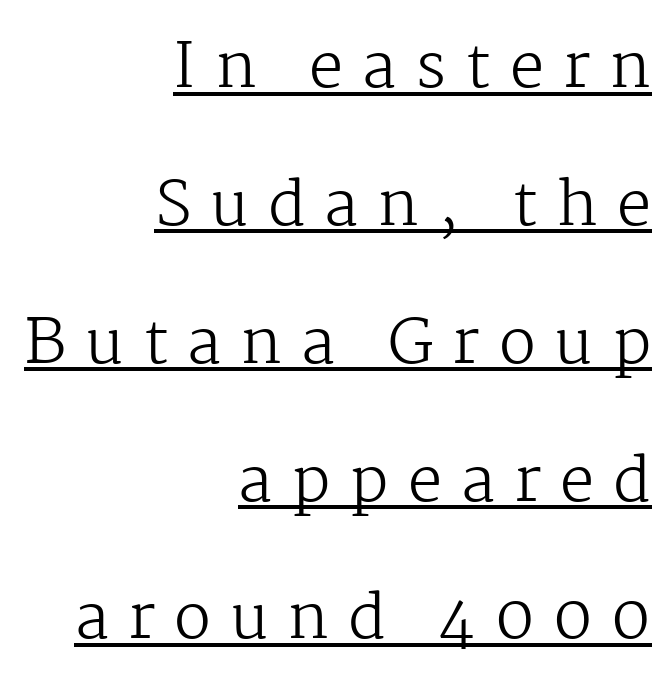
The image shows 61 px regular-weight serif type, upright; set right-aligned, loose line spacing (2.26x), unusually wide letter spacing (+0.31 em), underlined; medium stroke contrast and a medium x-height.
